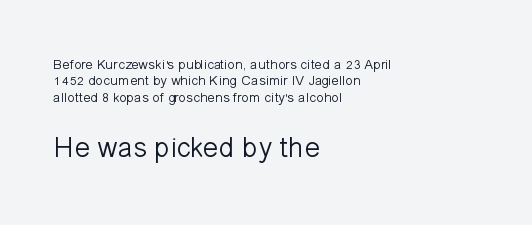
A typesetter would mark this as roman, not italic. Serif or sans? Sans — the stroke terminals are bare. Stems here are at most as thick as an everyday book face. Clear beneath every line of the passage. The rendering enlarges the type as you move from the upper chunk to the lower.
